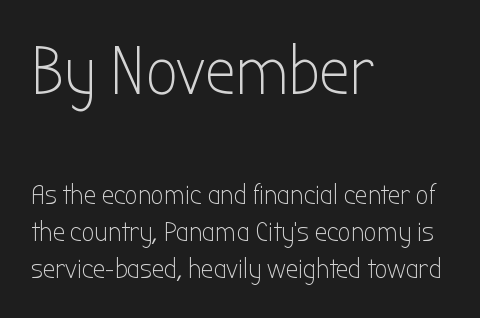
The image shows 69 px light, condensed sans-serif type, upright; set left-aligned, normal line spacing (1.33x), normal letter spacing, not underlined; the first (top) block is 2.46x larger; low stroke contrast and a medium x-height.
